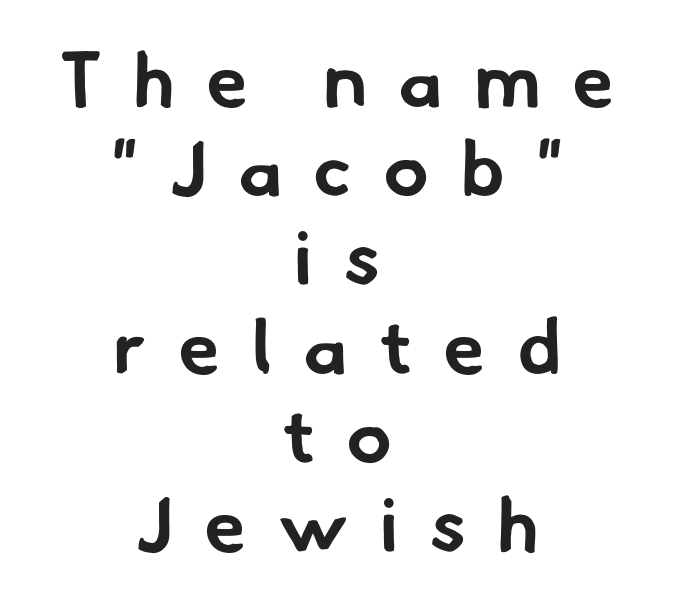
Q: Is the text bold? A: Yes.
Q: Is the typeface a serif or a sans-serif typeface? A: Sans-serif.
Q: Is the text underlined? A: No.
Q: How is the paragraph aligned? A: Centered.
Q: Is the spacing between letters normal or unusually wide? A: Unusually wide.
Q: Width (condensed, normal, or wide)? A: Normal.
Q: Stroke contrast? A: Low.
Q: x-height? A: Small.
Q: Monospaced? A: No.
